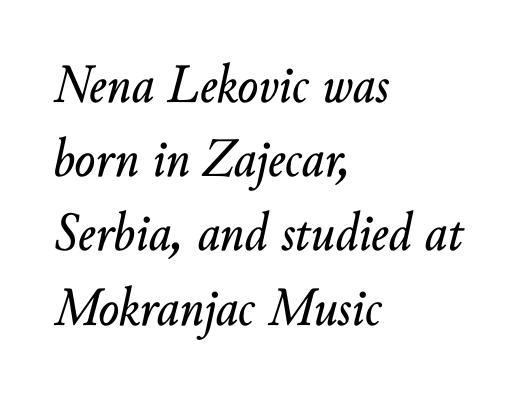
Q: Is the text italic (slanted)? A: Yes, it leans right by about 10 degrees.
Q: Is the text underlined? A: No.
Q: How is the paragraph aligned? A: Left-aligned.
Q: Is the spacing between letters normal or unusually wide? A: Normal.
Q: Is the spacing between lines tight, normal or loose? A: Normal.
Q: Width (condensed, normal, or wide)? A: Normal.
Q: Stroke contrast? A: Low.
Q: x-height? A: Small.
Q: Monospaced? A: No.
